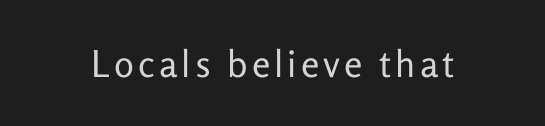
{"serif": "no", "italic": "no", "bold": "no", "weight": "regular", "width": "normal", "stroke_contrast": "low", "x_height": "medium", "monospaced": "no", "underline": "no", "glyph_px": 37}
